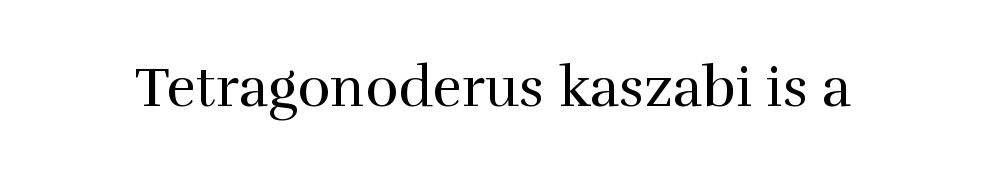
{"serif": "yes", "italic": "no", "bold": "no", "weight": "regular", "width": "normal", "x_height": "medium", "monospaced": "no", "underline": "no", "letter_spacing": "normal", "letter_spacing_em": 0.0, "glyph_px": 56}
